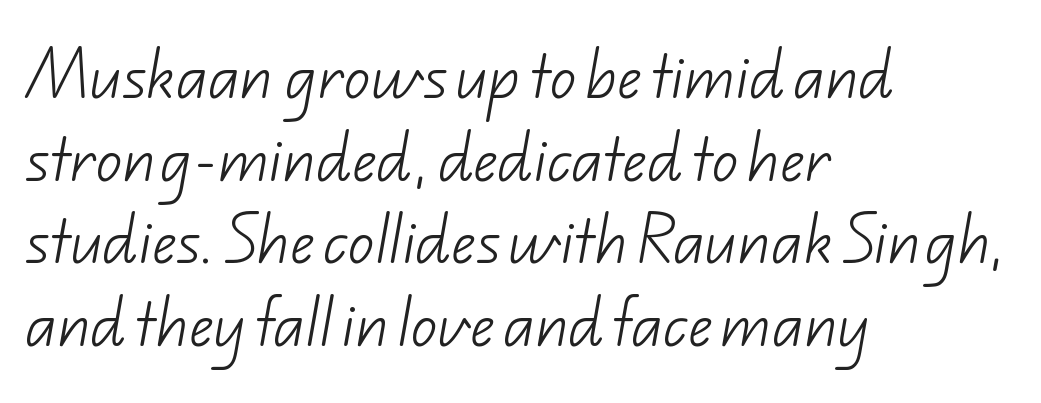
Q: Is the text bold? A: No.
Q: Is the typeface a serif or a sans-serif typeface? A: Sans-serif.
Q: Is the text underlined? A: No.
Q: How is the paragraph aligned? A: Left-aligned.
Q: Is the spacing between letters normal or unusually wide? A: Normal.
Q: Is the spacing between lines tight, normal or loose? A: Normal.
Q: Width (condensed, normal, or wide)? A: Normal.
Q: Stroke contrast? A: Low.
Q: x-height? A: Small.
Q: Monospaced? A: No.
